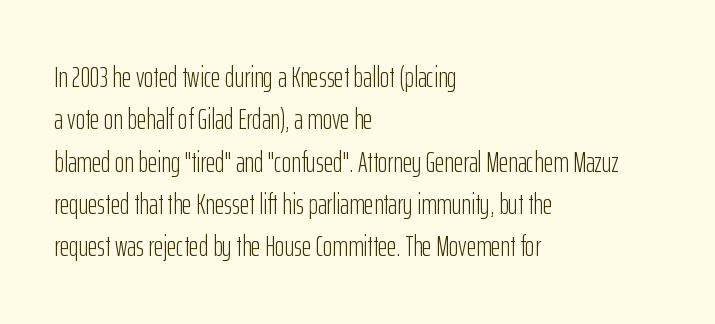
{"serif": "no", "italic": "no", "bold": "no", "weight": "light", "width": "condensed", "stroke_contrast": "low", "x_height": "medium", "monospaced": "no", "underline": "no", "align": "left", "line_spacing": "normal", "line_spacing_ratio": 1.46, "letter_spacing": "normal", "letter_spacing_em": 0.0, "glyph_px": 29}
